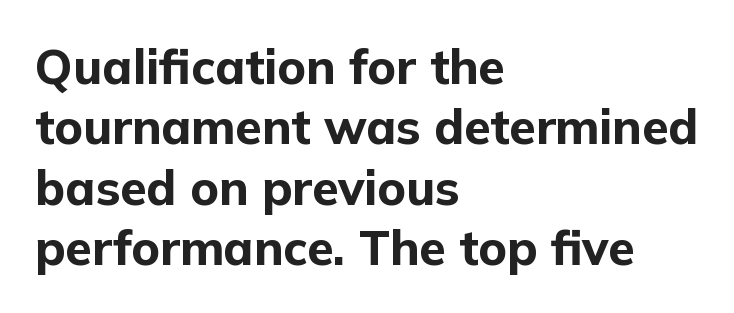
Q: Is the text bold? A: Yes.
Q: Is the text italic (slanted)? A: No, it is upright.
Q: Is the typeface a serif or a sans-serif typeface? A: Sans-serif.
Q: Is the text underlined? A: No.
Q: How is the paragraph aligned? A: Left-aligned.
Q: Is the spacing between letters normal or unusually wide? A: Normal.
Q: Is the spacing between lines tight, normal or loose? A: Normal.
Q: Width (condensed, normal, or wide)? A: Normal.
Q: Stroke contrast? A: Low.
Q: x-height? A: Medium.
Q: Monospaced? A: No.
